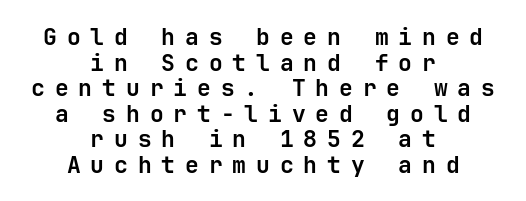
The image shows 23 px bold type, upright; set centered, tight line spacing (1.11x), unusually wide letter spacing (+0.43 em), not underlined.
